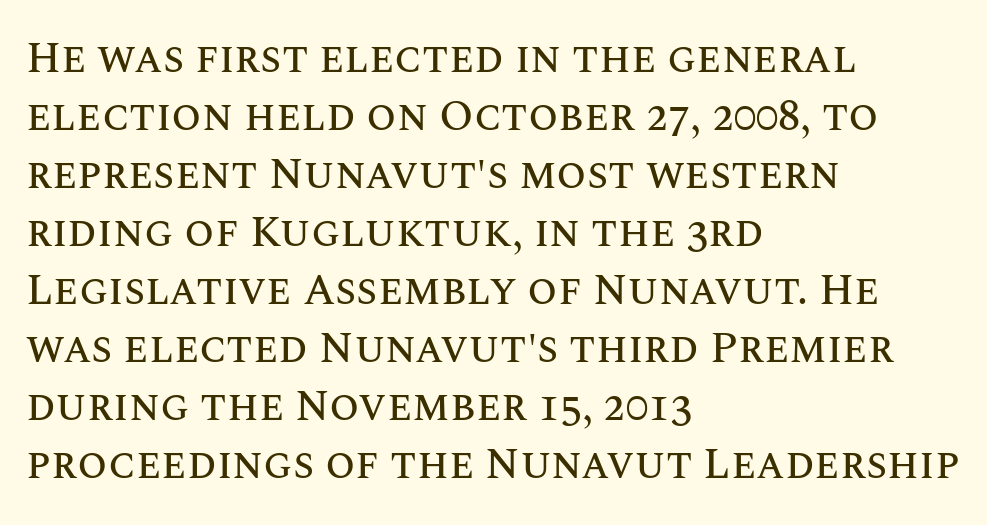
Ordinary non-slanted type is in use. No extra tracking has been applied to these lines. No word sits above an underline. Varying glyph widths throughout — classic text-font behaviour. Line beginnings align vertically; line endings do not.
